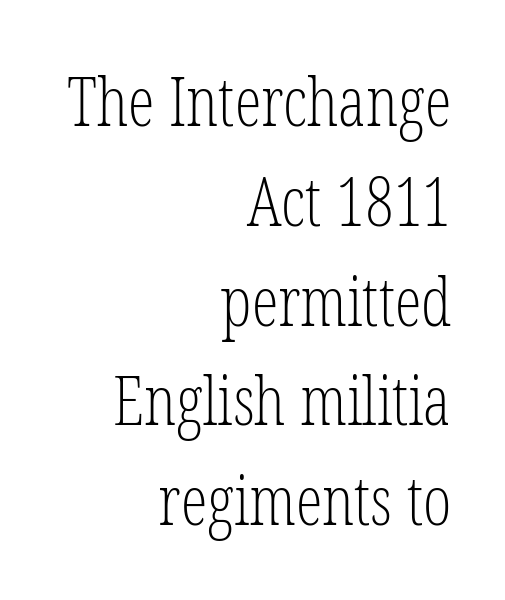
{"serif": "yes", "italic": "no", "bold": "no", "weight": "light", "width": "condensed", "stroke_contrast": "low", "x_height": "medium", "monospaced": "no", "underline": "no", "align": "right", "line_spacing": "normal", "line_spacing_ratio": 1.49, "letter_spacing": "normal", "letter_spacing_em": 0.0, "glyph_px": 67}
